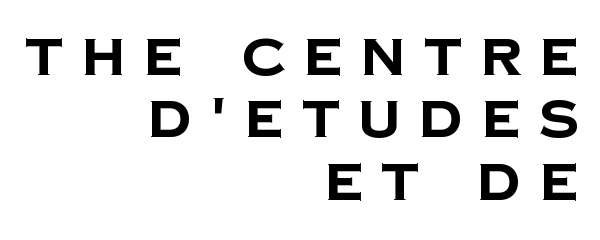
The words here are not underlined. The rendering uses natural spacing where letterforms have individual widths. Words appear elongated and porous because spacing is wide. Observe the absence of serifs on each vertical stroke in this sample.
